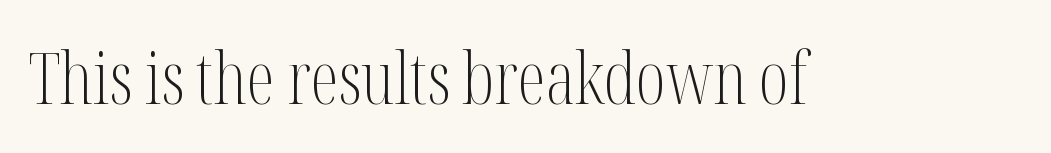
Q: Is the text bold? A: No.
Q: Is the text italic (slanted)? A: No, it is upright.
Q: Is the typeface a serif or a sans-serif typeface? A: Serif.
Q: Is the text underlined? A: No.
Q: Is the spacing between letters normal or unusually wide? A: Normal.
Q: Width (condensed, normal, or wide)? A: Condensed.
Q: Stroke contrast? A: Medium.
Q: x-height? A: Medium.
Q: Monospaced? A: No.
